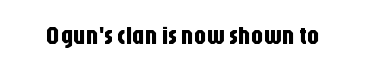
{"italic": "no", "underline": "no", "letter_spacing": "normal", "letter_spacing_em": 0.0, "glyph_px": 25}
